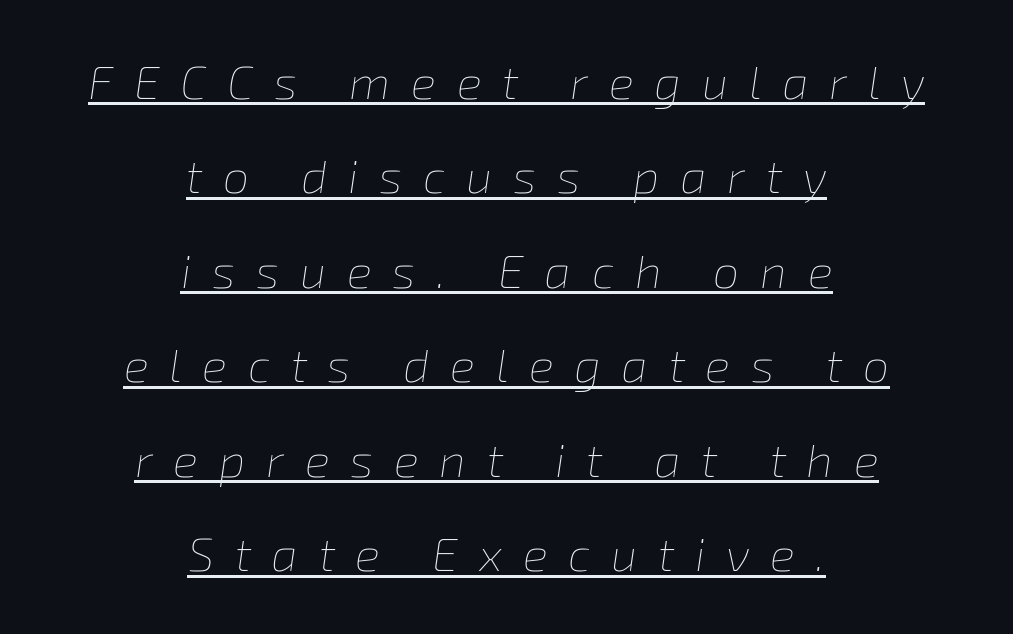
{"italic": "yes", "lean": "right", "slant_degrees": 8, "bold": "no", "weight": "thin", "width": "normal", "stroke_contrast": "low", "x_height": "medium", "monospaced": "no", "underline": "yes", "align": "center", "line_spacing": "loose", "line_spacing_ratio": 2.01, "letter_spacing": "wide", "letter_spacing_em": 0.44, "glyph_px": 47}
